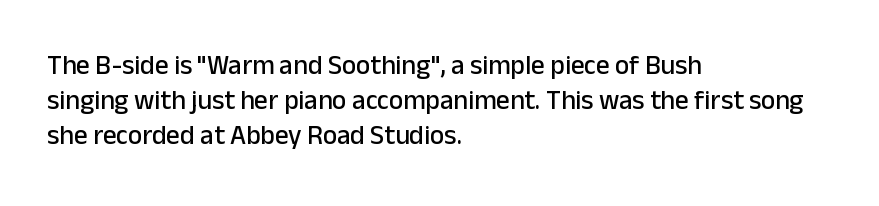
{"italic": "no", "underline": "no", "align": "left", "line_spacing": "normal", "line_spacing_ratio": 1.29, "letter_spacing": "normal", "letter_spacing_em": 0.0, "glyph_px": 27}
